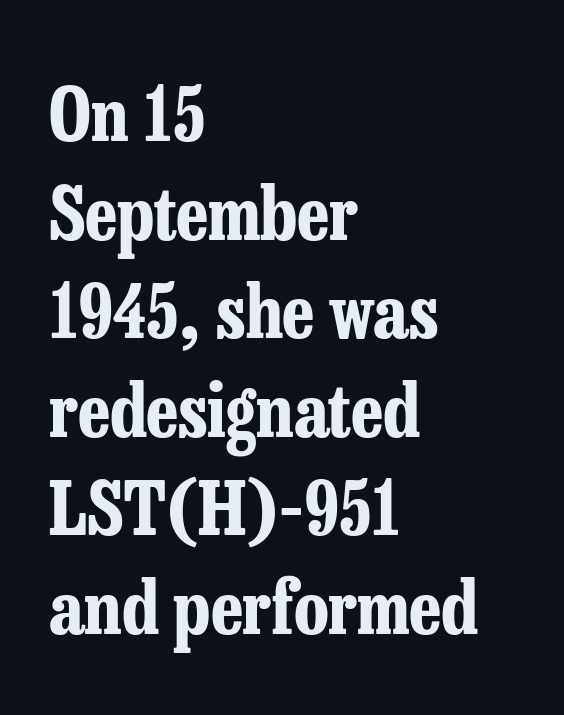
{"serif": "yes", "italic": "no", "bold": "yes", "weight": "bold", "width": "condensed", "stroke_contrast": "low", "x_height": "medium", "monospaced": "no", "underline": "no", "align": "left", "line_spacing": "normal", "line_spacing_ratio": 1.35, "letter_spacing": "normal", "letter_spacing_em": 0.0, "glyph_px": 73}
